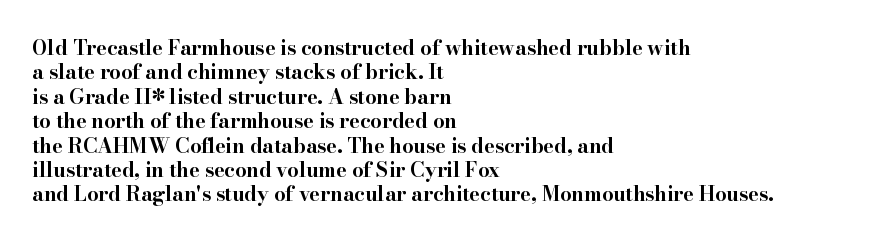
The image shows 20 px bold type, upright; set left-aligned, line spacing 1.22x, normal letter spacing, not underlined.
